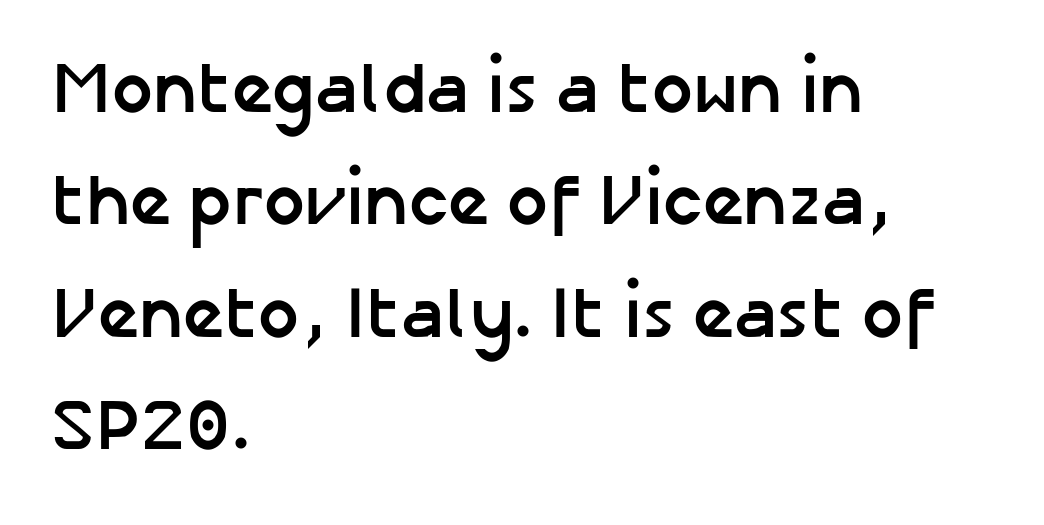
Visually the block forms a straight wall on the left and a jagged coastline on the right. Tracking value appears to be zero — textbook default spacing. Evenly set lines give the paragraph a standard silhouette. Typographically, this falls in the sans-serif category.
